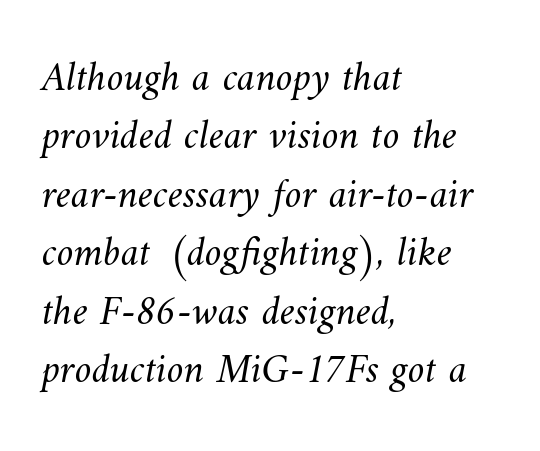
Q: Is the text bold? A: No.
Q: Is the text underlined? A: No.
Q: How is the paragraph aligned? A: Left-aligned.
Q: Is the spacing between letters normal or unusually wide? A: Normal.
Q: Is the spacing between lines tight, normal or loose? A: Normal.
Q: Width (condensed, normal, or wide)? A: Normal.
Q: Stroke contrast? A: Medium.
Q: x-height? A: Small.
Q: Monospaced? A: No.
